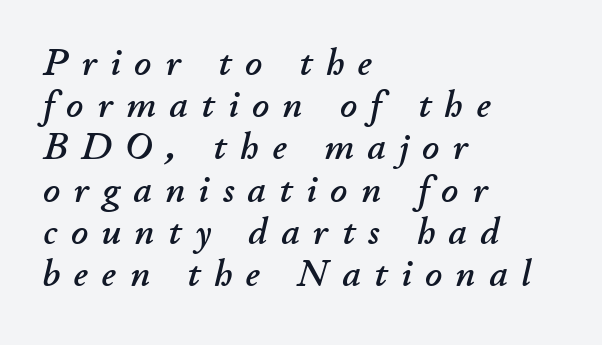
Looks like regular typesetting: each glyph gets only the width it needs. The paragraph has a hard left edge and a soft right edge. The typography opts for an oblique posture over an upright one. Characters follow at a spacing far wider than the type designer built in. Glance below the letters and you will spot only blank space.
